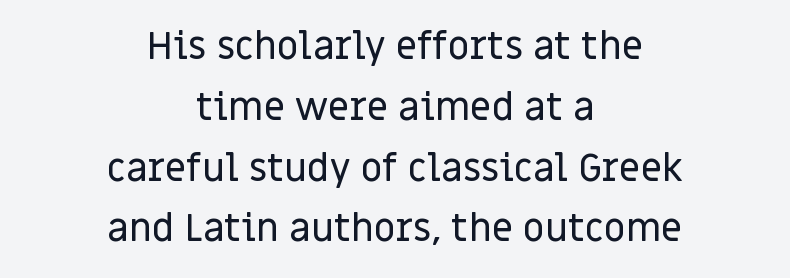
{"serif": "no", "italic": "no", "width": "normal", "stroke_contrast": "low", "x_height": "large", "monospaced": "no", "underline": "no", "align": "center", "line_spacing": "normal", "line_spacing_ratio": 1.6, "letter_spacing": "normal", "letter_spacing_em": 0.0, "glyph_px": 38}
